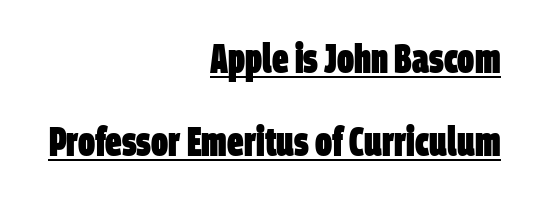
{"serif": "no", "bold": "yes", "weight": "heavy", "width": "condensed", "stroke_contrast": "low", "x_height": "large", "monospaced": "no", "underline": "yes", "align": "right", "line_spacing": "loose", "line_spacing_ratio": 2.03, "letter_spacing": "normal", "letter_spacing_em": 0.0, "glyph_px": 41}
